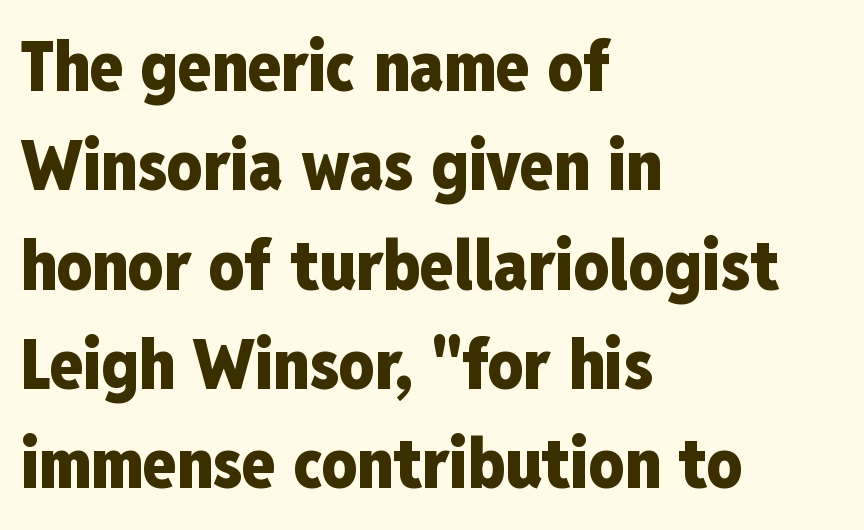
The image shows 69 px heavy, condensed sans-serif type, upright; set left-aligned, normal line spacing (1.44x), normal letter spacing, not underlined; low stroke contrast and a medium x-height.
